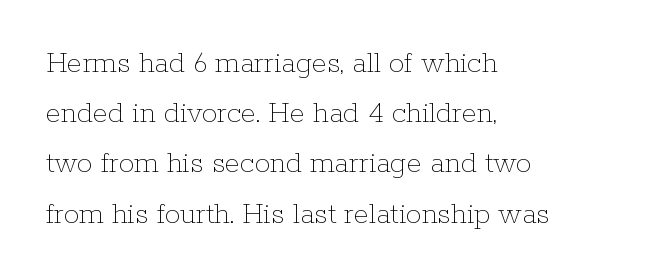
{"italic": "no", "bold": "no", "weight": "thin", "width": "normal", "stroke_contrast": "low", "x_height": "medium", "monospaced": "no", "underline": "no", "align": "left", "line_spacing": "normal", "line_spacing_ratio": 1.62, "letter_spacing": "normal", "letter_spacing_em": 0.0, "glyph_px": 31}
